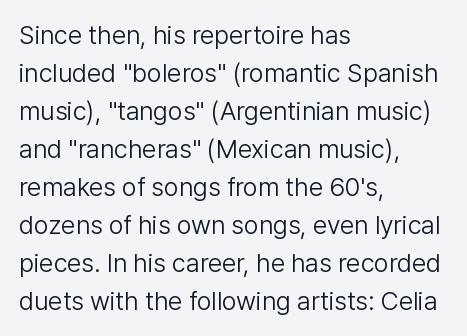
{"italic": "no", "bold": "no", "underline": "no", "align": "left", "line_spacing": "normal", "line_spacing_ratio": 1.46, "letter_spacing": "normal", "letter_spacing_em": 0.0, "glyph_px": 26}
